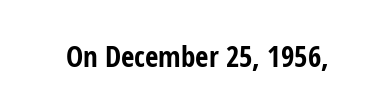
The image shows 29 px bold, condensed sans-serif type, upright; set normal letter spacing, not underlined; low stroke contrast and a medium x-height.
